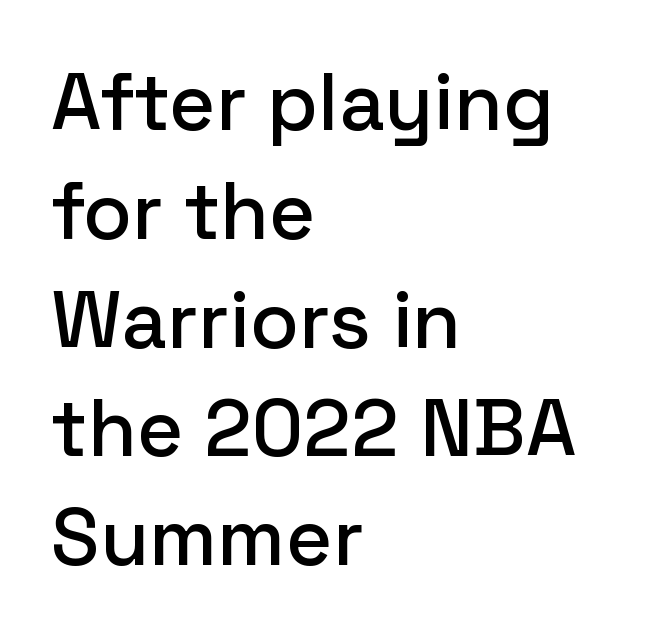
Q: Is the text italic (slanted)? A: No, it is upright.
Q: Is the typeface a serif or a sans-serif typeface? A: Sans-serif.
Q: Is the text underlined? A: No.
Q: How is the paragraph aligned? A: Left-aligned.
Q: Is the spacing between letters normal or unusually wide? A: Normal.
Q: Is the spacing between lines tight, normal or loose? A: Normal.
Q: Width (condensed, normal, or wide)? A: Normal.
Q: Stroke contrast? A: Low.
Q: x-height? A: Medium.
Q: Monospaced? A: No.
